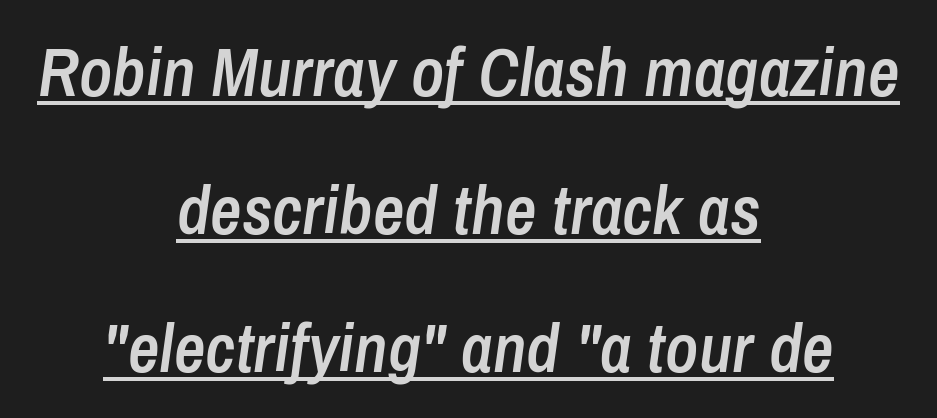
{"italic": "yes", "lean": "right", "slant_degrees": 8, "bold": "semi", "weight": "semibold", "width": "condensed", "stroke_contrast": "low", "x_height": "medium", "monospaced": "no", "underline": "yes", "align": "center", "line_spacing": "loose", "line_spacing_ratio": 2.0, "letter_spacing": "normal", "letter_spacing_em": 0.0, "glyph_px": 69}
